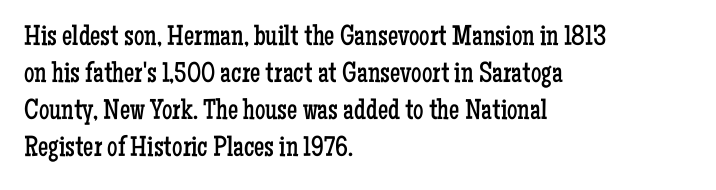
Q: Is the text bold? A: No.
Q: Is the text italic (slanted)? A: No, it is upright.
Q: Is the typeface a serif or a sans-serif typeface? A: Serif.
Q: Is the text underlined? A: No.
Q: How is the paragraph aligned? A: Left-aligned.
Q: Is the spacing between letters normal or unusually wide? A: Normal.
Q: Is the spacing between lines tight, normal or loose? A: Normal.
Q: Width (condensed, normal, or wide)? A: Condensed.
Q: Stroke contrast? A: Low.
Q: x-height? A: Medium.
Q: Monospaced? A: No.
